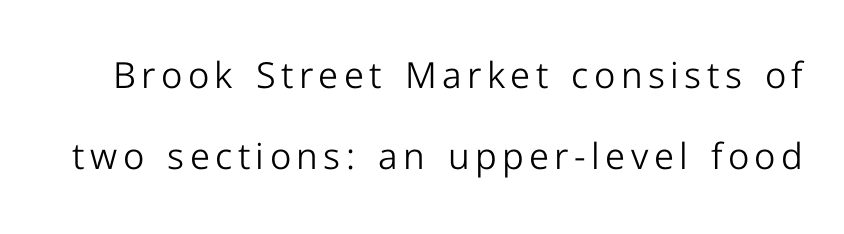
The image shows 36 px light sans-serif type, upright; set loose line spacing (2.26x), not underlined; low stroke contrast and a medium x-height.
